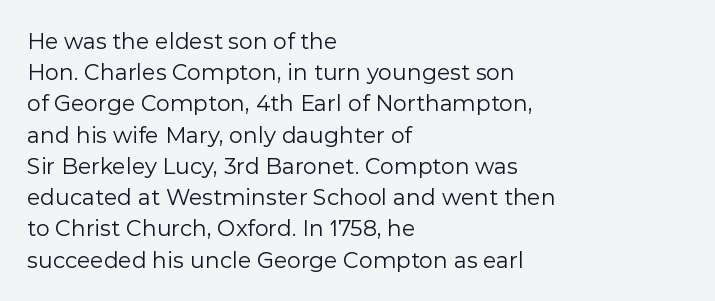
Every row of glyphs begins at an identical x-position on the left. The typesetting does not lean heavy: it is not bold. One glance says typical: line gaps are just what's usual. Underlining? Definitely not there.
